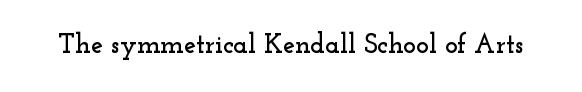
Q: Is the text italic (slanted)? A: No, it is upright.
Q: Is the text underlined? A: No.
Q: Is the spacing between letters normal or unusually wide? A: Normal.
